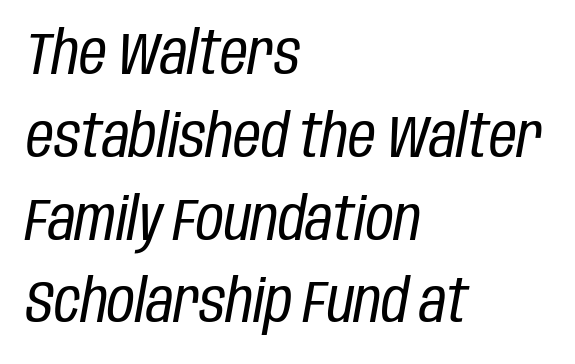
The image shows 60 px regular-weight, condensed type, italic (leaning right); set left-aligned, normal line spacing (1.38x), normal letter spacing, not underlined; low stroke contrast and a large x-height.
